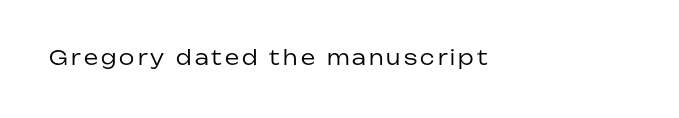
The image shows 20 px text type, upright; set not underlined.
